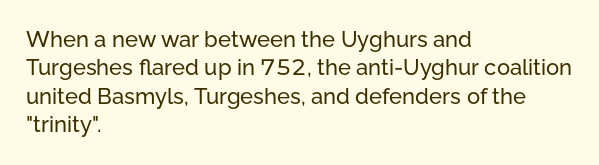
Does extra space separate the letters? No, they use regular spacing. Rows of type keep a routine distance in the vertical direction. Descender tails drop into unmarked territory. No italicization has been applied; the sample stays upright.
